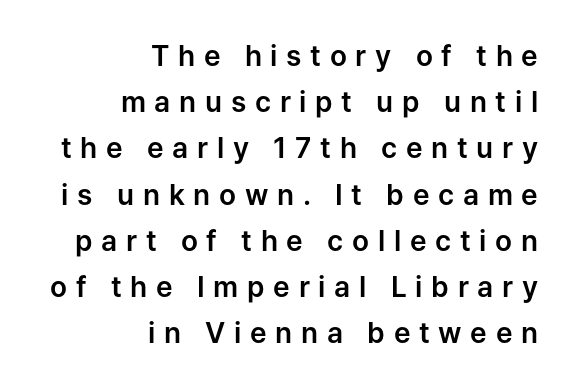
The image shows 28 px sans-serif type, upright; set right-aligned, normal line spacing (1.65x), unusually wide letter spacing (+0.31 em), not underlined; low stroke contrast and a medium x-height.
